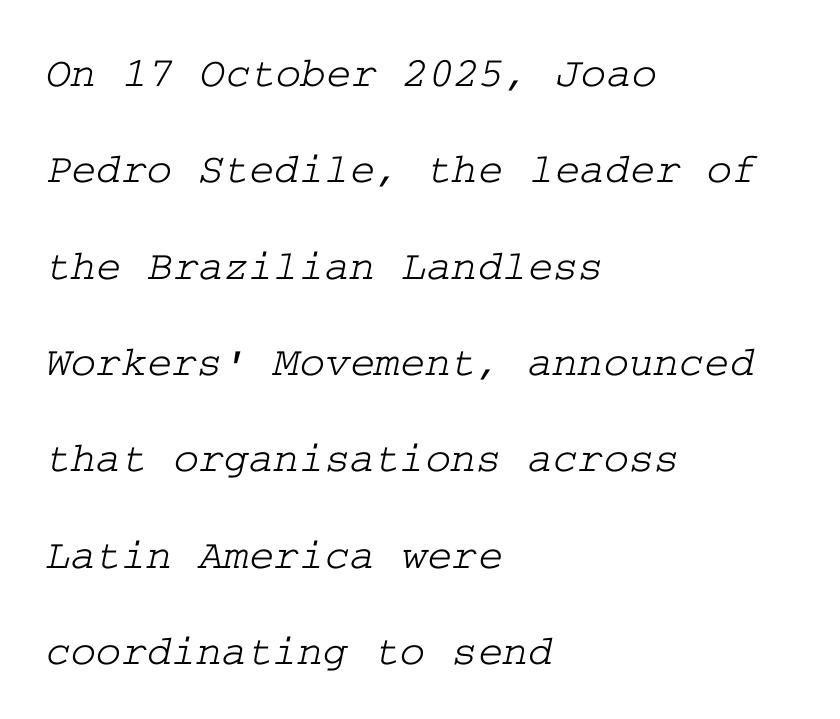
{"serif": "yes", "width": "wide", "stroke_contrast": "low", "x_height": "medium", "underline": "no", "align": "left", "line_spacing": "loose", "line_spacing_ratio": 2.24, "letter_spacing": "normal", "letter_spacing_em": 0.0, "glyph_px": 43}
